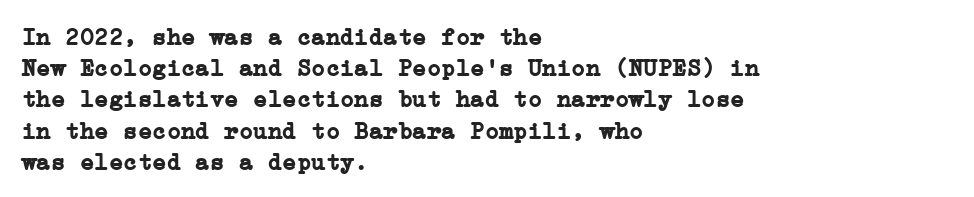
{"italic": "no", "bold": "yes", "underline": "no", "align": "left", "line_spacing": "normal", "line_spacing_ratio": 1.3, "letter_spacing": "normal", "letter_spacing_em": 0.0, "glyph_px": 24}
